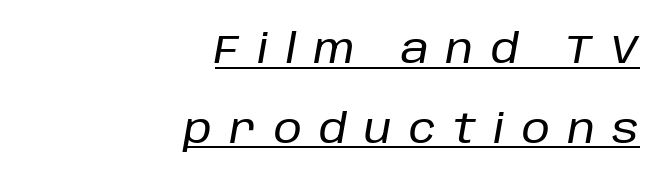
Q: Is the text italic (slanted)? A: Yes, it leans right by about 10 degrees.
Q: Is the text underlined? A: Yes.
Q: How is the paragraph aligned? A: Right-aligned.
Q: Is the spacing between letters normal or unusually wide? A: Unusually wide.
Q: Is the spacing between lines tight, normal or loose? A: Loose.
Q: Width (condensed, normal, or wide)? A: Normal.
Q: Stroke contrast? A: Low.
Q: x-height? A: Large.
Q: Monospaced? A: No.
